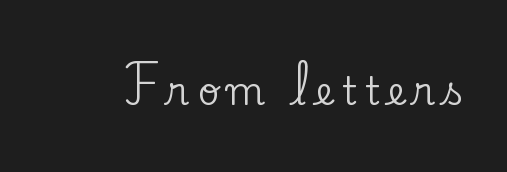
{"serif": "yes", "italic": "no", "width": "normal", "stroke_contrast": "low", "x_height": "small", "monospaced": "no", "underline": "no", "letter_spacing": "wide", "letter_spacing_em": 0.22, "glyph_px": 38}
